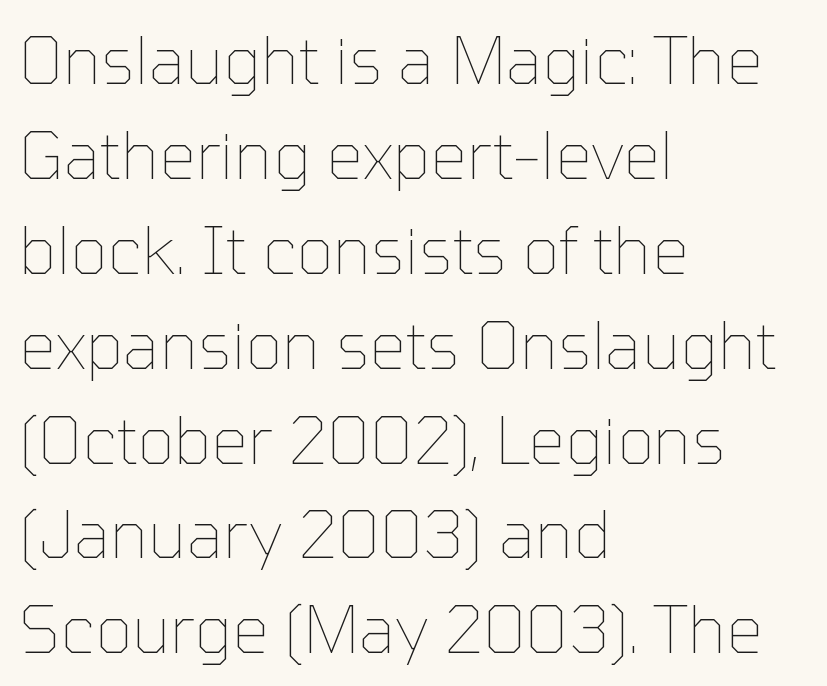
Q: Is the text bold? A: No.
Q: Is the text italic (slanted)? A: No, it is upright.
Q: Is the text underlined? A: No.
Q: How is the paragraph aligned? A: Left-aligned.
Q: Is the spacing between letters normal or unusually wide? A: Normal.
Q: Is the spacing between lines tight, normal or loose? A: Normal.
Q: Width (condensed, normal, or wide)? A: Normal.
Q: Stroke contrast? A: Low.
Q: x-height? A: Medium.
Q: Monospaced? A: No.
